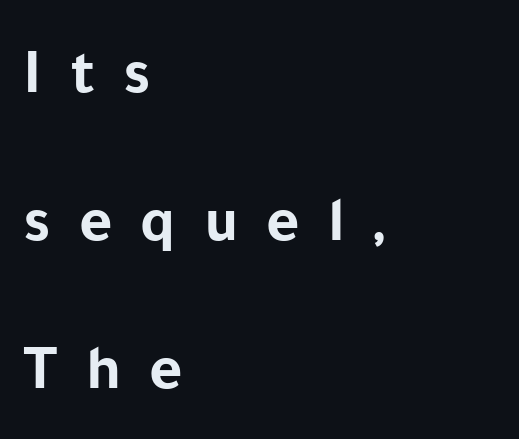
The glyphs in this specimen are sans serif. The designer dialed line spacing up above the default. Visually the block forms a straight wall on the left and a jagged coastline on the right. I'd describe the lettering as bold — thick and assertive. The rendering uses natural spacing where letterforms have individual widths.
